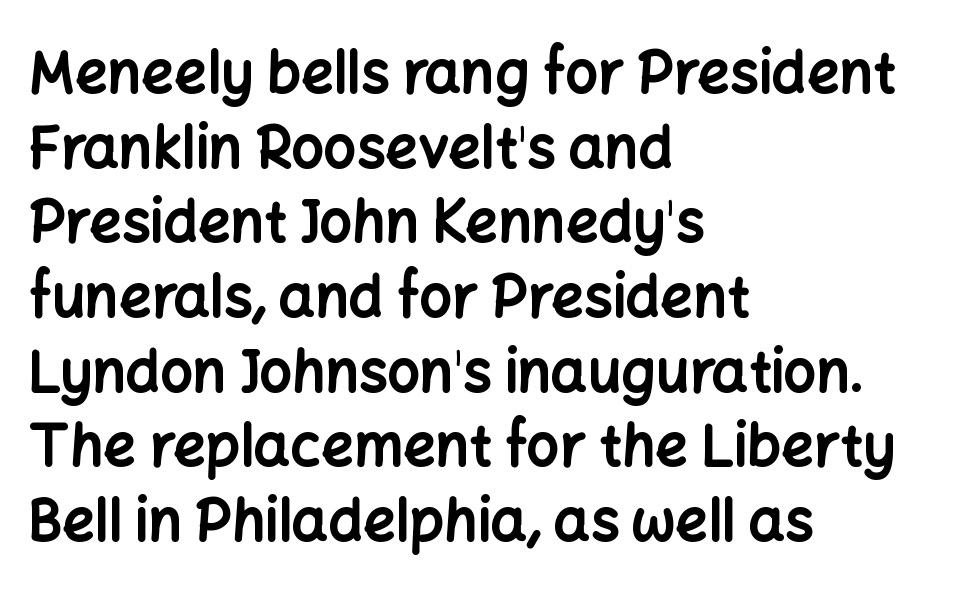
{"serif": "no", "italic": "no", "bold": "yes", "weight": "bold", "width": "normal", "stroke_contrast": "low", "x_height": "medium", "monospaced": "no", "underline": "no", "align": "left", "line_spacing": "normal", "line_spacing_ratio": 1.31, "letter_spacing": "normal", "letter_spacing_em": 0.0, "glyph_px": 57}
